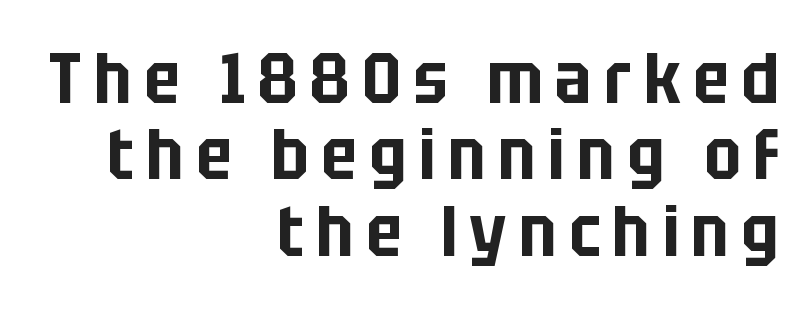
Q: Is the text italic (slanted)? A: No, it is upright.
Q: Is the typeface a serif or a sans-serif typeface? A: Sans-serif.
Q: Is the text underlined? A: No.
Q: How is the paragraph aligned? A: Right-aligned.
Q: Is the spacing between lines tight, normal or loose? A: Tight.
Q: Width (condensed, normal, or wide)? A: Condensed.
Q: Stroke contrast? A: Low.
Q: x-height? A: Large.
Q: Monospaced? A: No.
